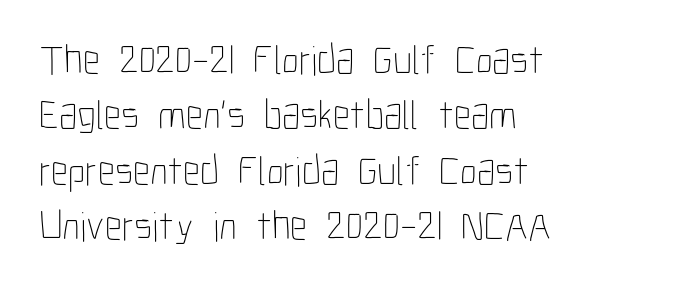
{"italic": "no", "bold": "no", "weight": "thin", "width": "condensed", "stroke_contrast": "low", "x_height": "medium", "monospaced": "no", "underline": "no", "align": "left", "line_spacing": "normal", "line_spacing_ratio": 1.32, "letter_spacing": "normal", "letter_spacing_em": 0.0, "glyph_px": 42}
